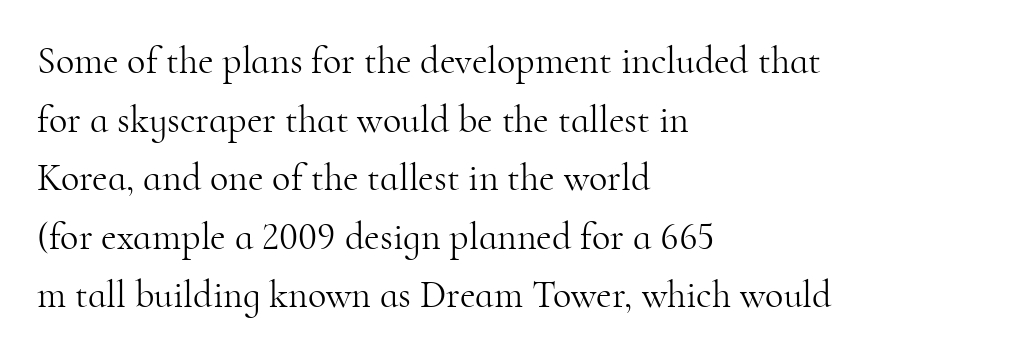
{"serif": "yes", "italic": "no", "bold": "no", "weight": "light", "width": "normal", "stroke_contrast": "high", "x_height": "small", "monospaced": "no", "underline": "no", "align": "left", "line_spacing": "normal", "line_spacing_ratio": 1.54, "letter_spacing": "normal", "letter_spacing_em": 0.0, "glyph_px": 38}
